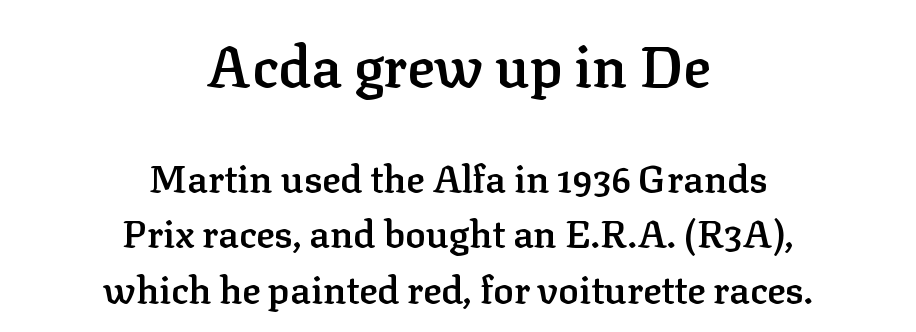
The image shows 57 px semibold serif type, upright; set centered, normal line spacing (1.46x), normal letter spacing, not underlined; the first (top) block is 1.5x larger; low stroke contrast and a medium x-height.
